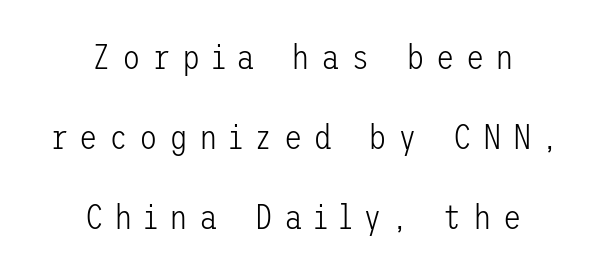
{"serif": "no", "italic": "no", "bold": "no", "weight": "light", "width": "normal", "stroke_contrast": "low", "x_height": "medium", "underline": "no", "align": "center", "line_spacing": "loose", "line_spacing_ratio": 2.35, "letter_spacing": "wide", "letter_spacing_em": 0.33, "glyph_px": 34}
